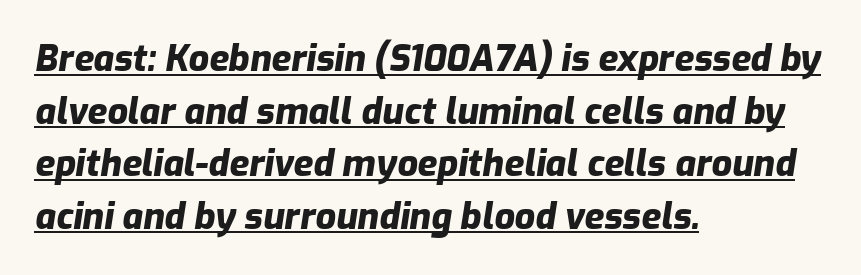
The image shows 36 px heavy type, italic (leaning right); set left-aligned, normal line spacing (1.46x), normal letter spacing, underlined; low stroke contrast and a medium x-height.
